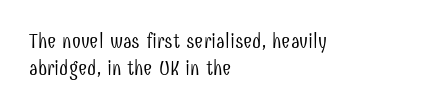
The image shows 20 px text type, upright; set left-aligned, normal line spacing (1.34x), normal letter spacing, not underlined.
